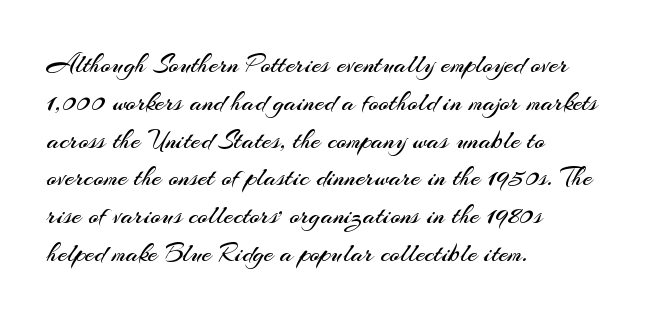
Q: Is the text bold? A: No.
Q: Is the text italic (slanted)? A: Yes.
Q: Is the text underlined? A: No.
Q: How is the paragraph aligned? A: Left-aligned.
Q: Is the spacing between letters normal or unusually wide? A: Normal.
Q: Is the spacing between lines tight, normal or loose? A: Normal.
